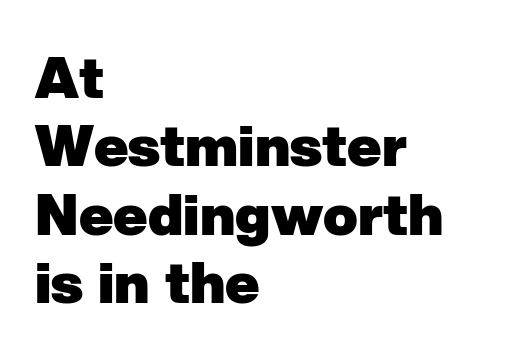
Q: Is the text bold? A: Yes.
Q: Is the typeface a serif or a sans-serif typeface? A: Sans-serif.
Q: Is the text underlined? A: No.
Q: How is the paragraph aligned? A: Left-aligned.
Q: Is the spacing between letters normal or unusually wide? A: Normal.
Q: Width (condensed, normal, or wide)? A: Normal.
Q: Stroke contrast? A: Low.
Q: x-height? A: Medium.
Q: Monospaced? A: No.
